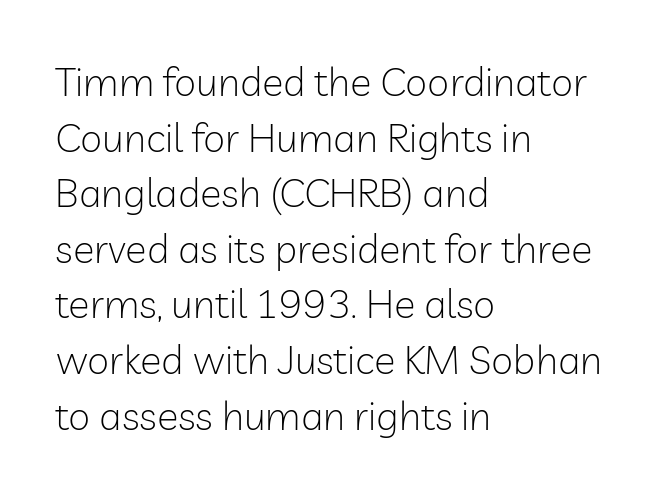
Posture: upright roman. Each stroke keeps to a modest, everyday thickness or less. The setting favours the left margin, as ordinary paragraphs usually do. Is this a sans? Yes — the strokes have no serifs. How are the letters spaced? Ordinarily, with no added tracking. Each new line begins a customary step beneath the previous one.
